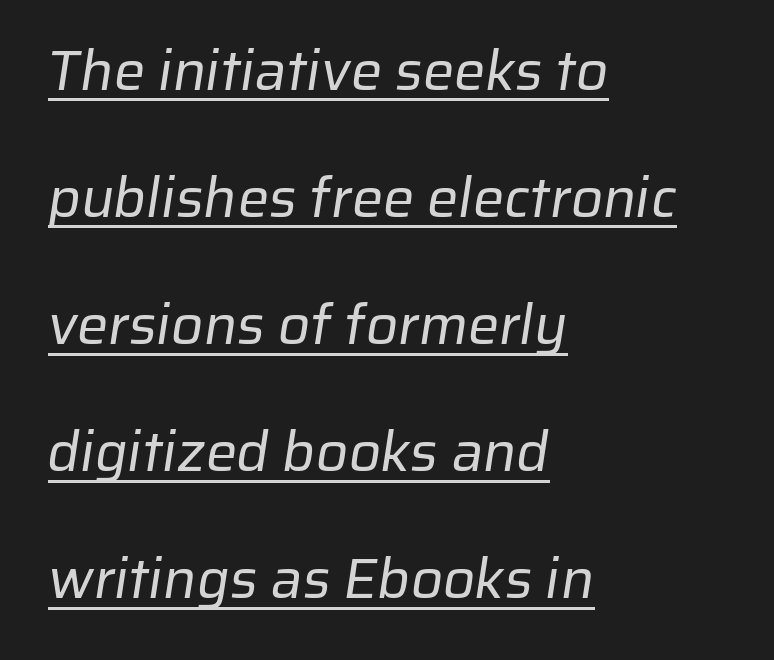
{"serif": "no", "bold": "no", "weight": "regular", "width": "normal", "stroke_contrast": "low", "x_height": "medium", "monospaced": "no", "underline": "yes", "align": "left", "line_spacing": "loose", "line_spacing_ratio": 2.27, "letter_spacing": "normal", "letter_spacing_em": 0.0, "glyph_px": 56}
